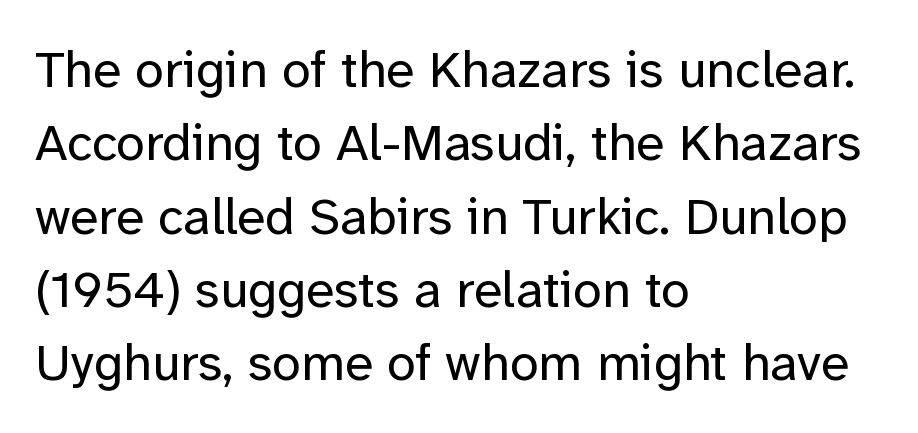
It's the straight-up-and-down kind of type. Stems and bowls with no extra thickness — not bold. You could call the tracking neutral — neither tight nor loose. Look at the bottom of the vertical strokes: they stop flat, with no serifs. This sample is left-justified, so line endings fall wherever the words run out.
